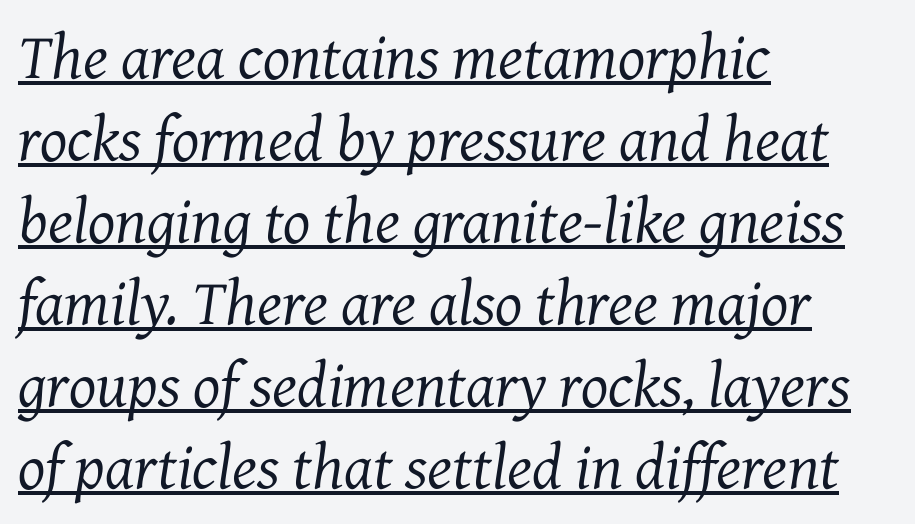
{"serif": "yes", "italic": "yes", "lean": "right", "slant_degrees": 7, "bold": "no", "weight": "regular", "width": "normal", "stroke_contrast": "medium", "x_height": "medium", "monospaced": "no", "underline": "yes", "align": "left", "line_spacing": "normal", "line_spacing_ratio": 1.28, "letter_spacing": "normal", "letter_spacing_em": 0.0, "glyph_px": 64}
